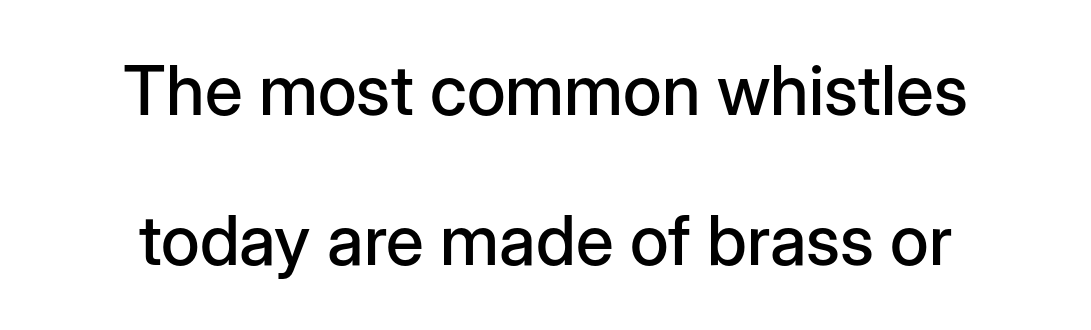
The image shows 69 px sans-serif type, upright; set centered, loose line spacing (2.17x), normal letter spacing, not underlined; low stroke contrast and a medium x-height.
